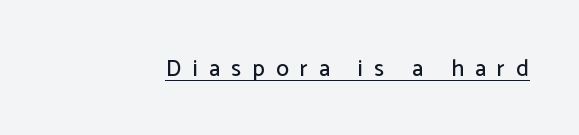
The image shows 23 px text type, upright; set unusually wide letter spacing (+0.49 em), underlined.
